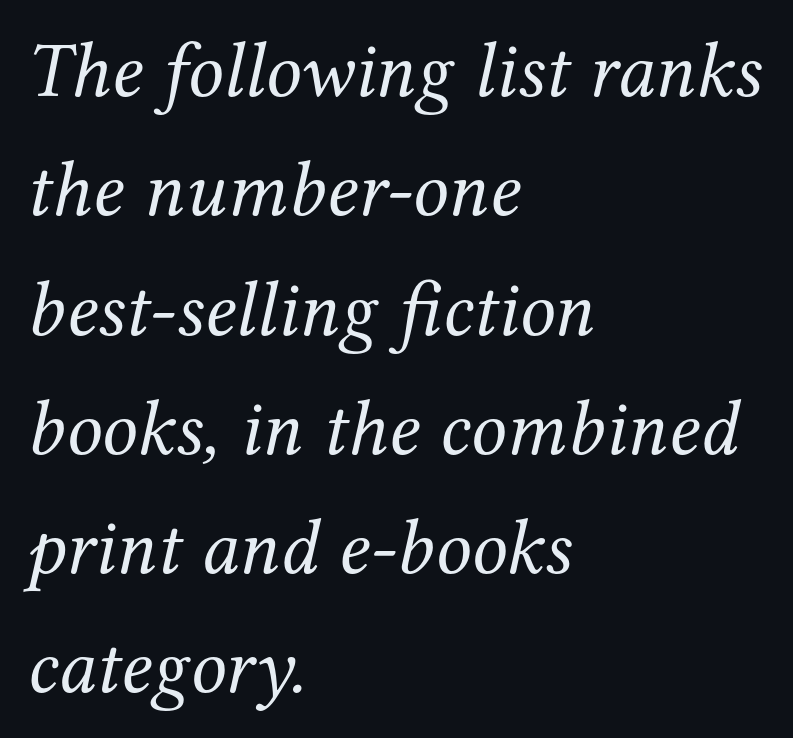
Q: Is the text bold? A: No.
Q: Is the text italic (slanted)? A: Yes, it leans right by about 12 degrees.
Q: Is the typeface a serif or a sans-serif typeface? A: Serif.
Q: Is the text underlined? A: No.
Q: How is the paragraph aligned? A: Left-aligned.
Q: Is the spacing between letters normal or unusually wide? A: Normal.
Q: Is the spacing between lines tight, normal or loose? A: Normal.
Q: Width (condensed, normal, or wide)? A: Normal.
Q: Stroke contrast? A: Medium.
Q: x-height? A: Medium.
Q: Monospaced? A: No.
